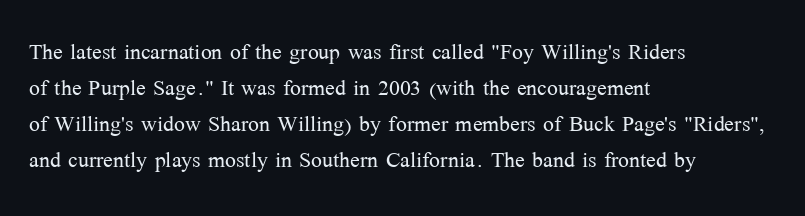
Ordinary non-slanted type is in use. Short note: letters normally spaced. A typesetter would call this proportional, since set widths differ per character. Lines of text with bare space underneath. Does the copy run flush right? No — it runs flush left.
